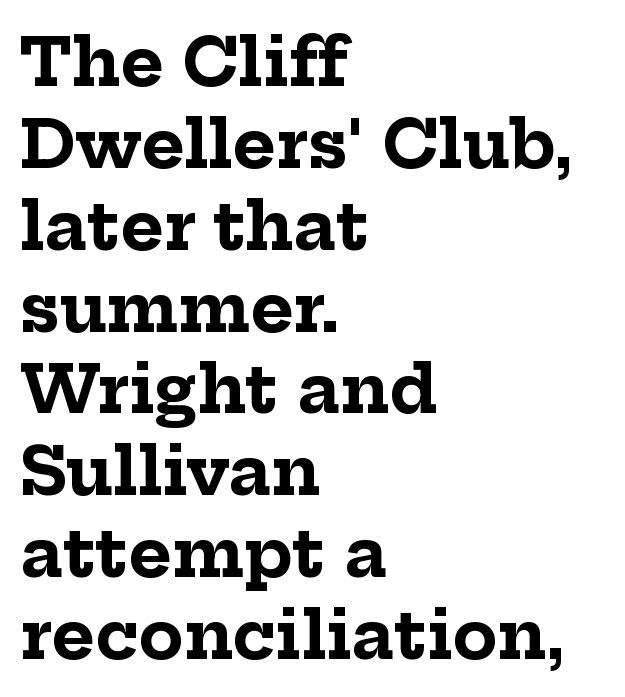
Q: Is the text bold? A: Yes.
Q: Is the text italic (slanted)? A: No, it is upright.
Q: Is the typeface a serif or a sans-serif typeface? A: Serif.
Q: Is the text underlined? A: No.
Q: How is the paragraph aligned? A: Left-aligned.
Q: Is the spacing between letters normal or unusually wide? A: Normal.
Q: Width (condensed, normal, or wide)? A: Normal.
Q: Stroke contrast? A: Low.
Q: x-height? A: Medium.
Q: Monospaced? A: No.
